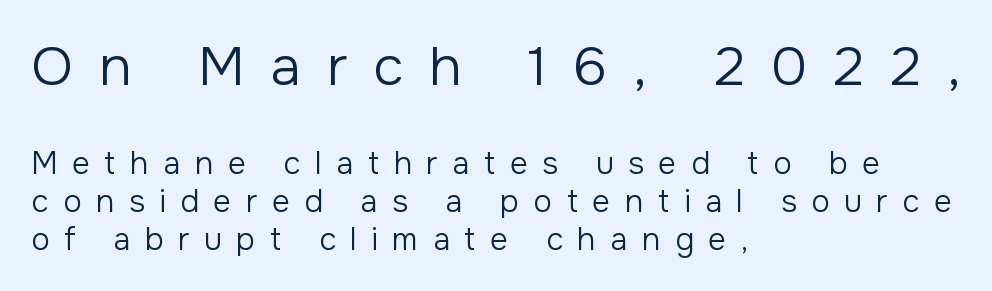
{"serif": "no", "italic": "no", "bold": "no", "weight": "regular", "width": "normal", "stroke_contrast": "low", "x_height": "medium", "monospaced": "no", "underline": "no", "align": "left", "line_spacing_ratio": 1.23, "letter_spacing": "wide", "letter_spacing_em": 0.47, "larger_block": "first", "size_ratio": 1.77, "glyph_px": 55}
